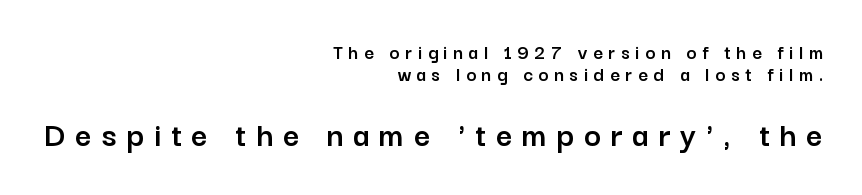
The image shows 36 px sans-serif type, upright; set right-aligned, tight line spacing (1.05x), unusually wide letter spacing (+0.27 em), not underlined; the second (bottom) block is 1.71x larger; low stroke contrast and a medium x-height.
